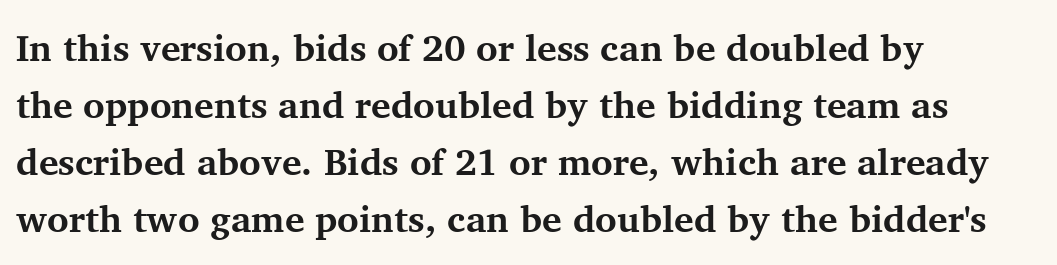
The image shows 37 px bold serif type, upright; set left-aligned, normal line spacing (1.54x), normal letter spacing, not underlined; medium stroke contrast and a medium x-height.
